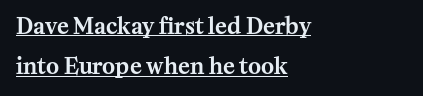
Q: Is the text italic (slanted)? A: No, it is upright.
Q: Is the text underlined? A: Yes.
Q: How is the paragraph aligned? A: Left-aligned.
Q: Is the spacing between letters normal or unusually wide? A: Normal.
